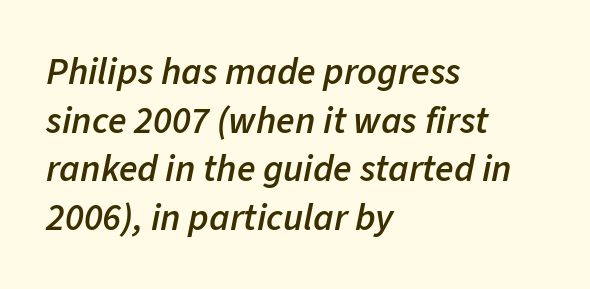
Q: Is the text bold? A: Semi-bold.
Q: Is the text italic (slanted)? A: Yes, it leans right by about 11 degrees.
Q: Is the text underlined? A: No.
Q: How is the paragraph aligned? A: Left-aligned.
Q: Is the spacing between letters normal or unusually wide? A: Normal.
Q: Is the spacing between lines tight, normal or loose? A: Normal.
Q: Width (condensed, normal, or wide)? A: Normal.
Q: Stroke contrast? A: Low.
Q: x-height? A: Medium.
Q: Monospaced? A: No.
